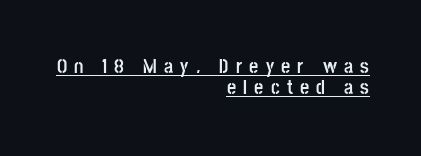
{"italic": "no", "bold": "yes", "underline": "yes", "align": "right", "line_spacing": "tight", "line_spacing_ratio": 1.05, "letter_spacing": "wide", "letter_spacing_em": 0.36, "glyph_px": 20}
